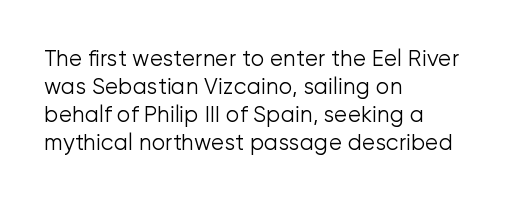
Normally led — the rows are evenly, conventionally spaced. Underlining? Definitely not there. The axis of the letterforms is exactly vertical. The passage is arranged the way most books set body copy — flush left. Default kerning and tracking; the words read as compact shapes.
